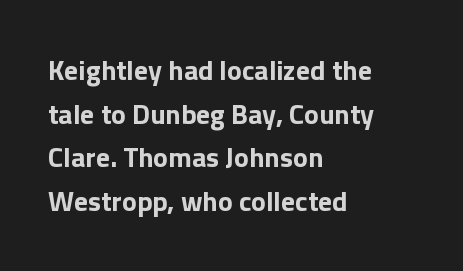
Q: Is the text bold? A: Yes.
Q: Is the text italic (slanted)? A: No, it is upright.
Q: Is the typeface a serif or a sans-serif typeface? A: Sans-serif.
Q: Is the text underlined? A: No.
Q: How is the paragraph aligned? A: Left-aligned.
Q: Is the spacing between letters normal or unusually wide? A: Normal.
Q: Is the spacing between lines tight, normal or loose? A: Normal.
Q: Width (condensed, normal, or wide)? A: Normal.
Q: x-height? A: Medium.
Q: Monospaced? A: No.
